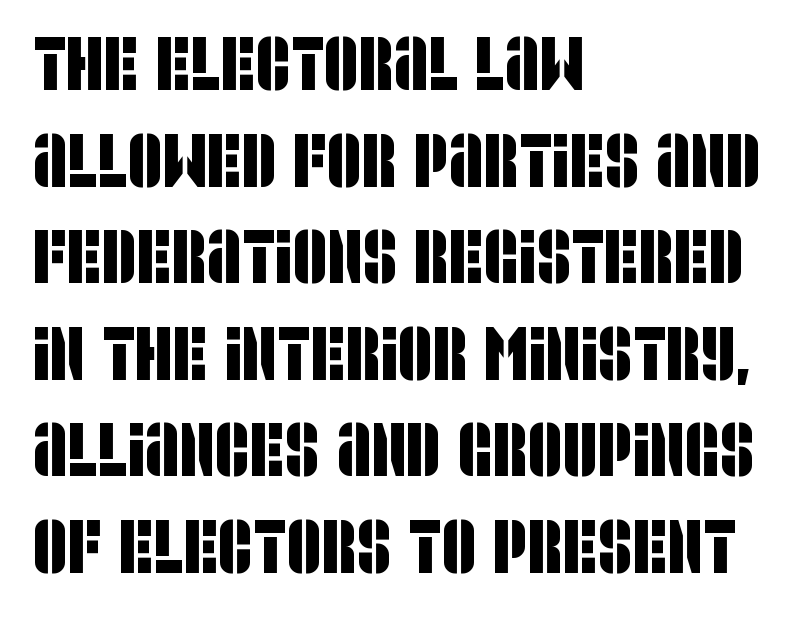
Q: Is the typeface a serif or a sans-serif typeface? A: Sans-serif.
Q: Is the text underlined? A: No.
Q: How is the paragraph aligned? A: Left-aligned.
Q: Is the spacing between letters normal or unusually wide? A: Normal.
Q: Is the spacing between lines tight, normal or loose? A: Normal.
Q: Width (condensed, normal, or wide)? A: Condensed.
Q: Stroke contrast? A: Low.
Q: x-height? A: Large.
Q: Monospaced? A: No.
